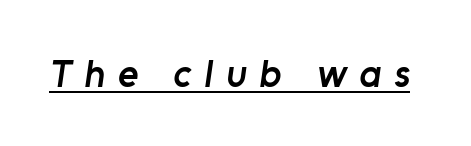
{"serif": "no", "bold": "semi", "weight": "semibold", "width": "normal", "stroke_contrast": "low", "x_height": "medium", "monospaced": "no", "underline": "yes", "letter_spacing": "wide", "letter_spacing_em": 0.33, "glyph_px": 39}
